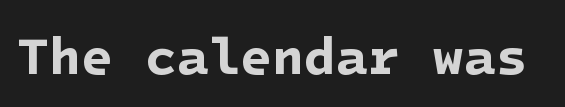
Nope, no serifs anywhere on these letters. The zone under the glyphs is completely vacant. The passage shown is emphatically bold. Glyph-to-glyph distance matches everyday printed text.
